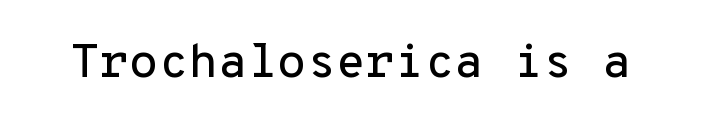
{"serif": "no", "italic": "no", "width": "normal", "stroke_contrast": "low", "x_height": "medium", "monospaced": "yes", "underline": "no", "letter_spacing": "normal", "letter_spacing_em": 0.0, "glyph_px": 48}
